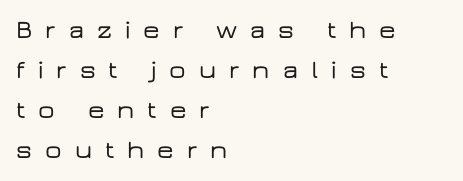
Q: Is the text italic (slanted)? A: No, it is upright.
Q: Is the text underlined? A: No.
Q: How is the paragraph aligned? A: Left-aligned.
Q: Is the spacing between letters normal or unusually wide? A: Unusually wide.
Q: Is the spacing between lines tight, normal or loose? A: Normal.
